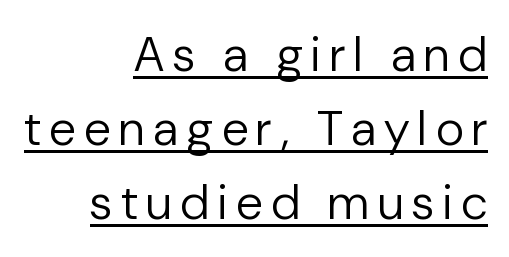
Font category for this specimen: sans-serif. Is this a fixed-width face? No — the glyphs have proportional, varying widths. The type sits square on the baseline with zero lean. One glance says typical: line gaps are just what's usual. Visually the block forms a straight wall on the right and a jagged coastline on the left.
